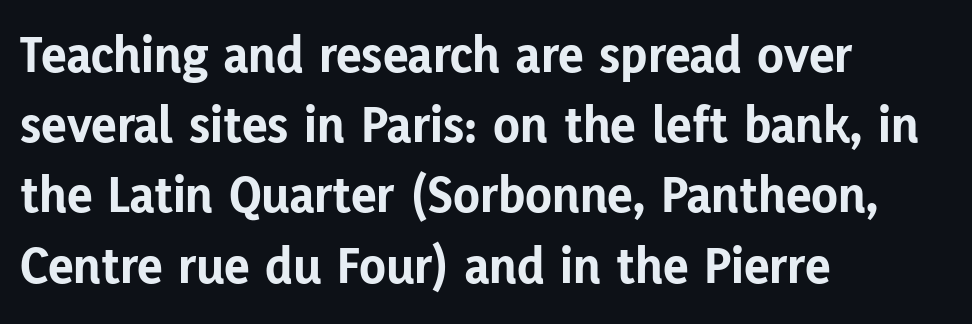
The image shows 54 px bold sans-serif type, upright; set left-aligned, normal line spacing (1.3x), normal letter spacing, not underlined; low stroke contrast and a medium x-height.
